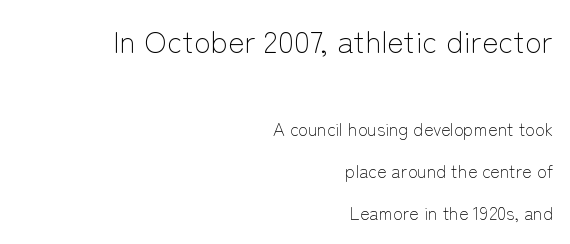
The image shows 31 px light sans-serif type, upright; set right-aligned, loose line spacing (2.35x), normal letter spacing, not underlined; the first (top) block is 1.72x larger; low stroke contrast and a medium x-height.
